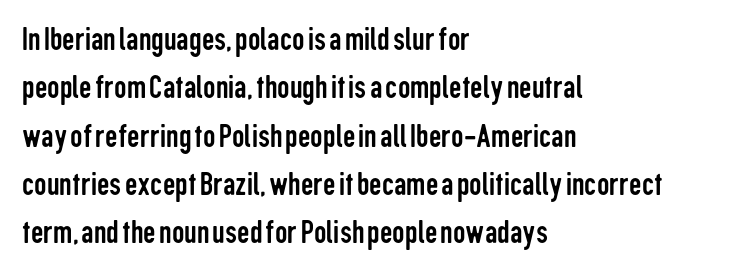
{"serif": "no", "italic": "no", "bold": "no", "weight": "regular", "width": "condensed", "stroke_contrast": "low", "x_height": "medium", "monospaced": "no", "underline": "no", "align": "left", "line_spacing": "normal", "line_spacing_ratio": 1.38, "letter_spacing": "normal", "letter_spacing_em": 0.0, "glyph_px": 35}
